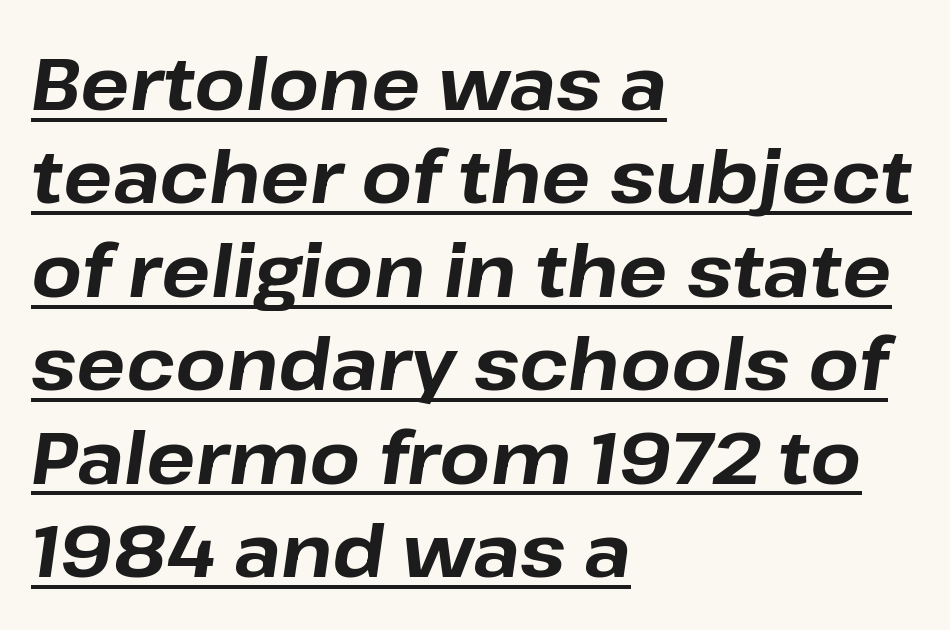
{"italic": "yes", "lean": "right", "slant_degrees": 8, "bold": "yes", "weight": "bold", "width": "normal", "stroke_contrast": "low", "x_height": "medium", "monospaced": "no", "underline": "yes", "align": "left", "line_spacing": "normal", "line_spacing_ratio": 1.28, "letter_spacing": "normal", "letter_spacing_em": 0.0, "glyph_px": 73}
